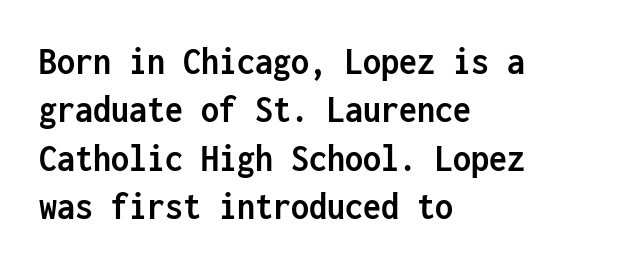
The image shows 40 px semibold, condensed sans-serif type, upright, monospaced; set left-aligned, line spacing 1.21x, normal letter spacing, not underlined; low stroke contrast and a medium x-height.
